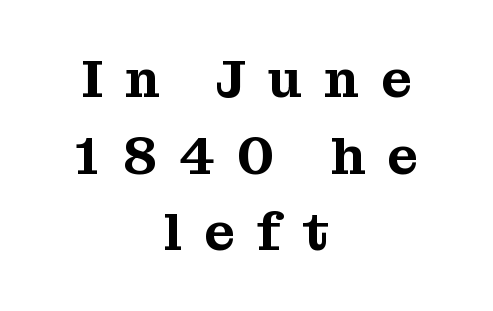
Alignment: centered. The glyphs in this specimen are seriffed. Rule under the text: the space is simply empty. The space between consecutive lines is moderate.
